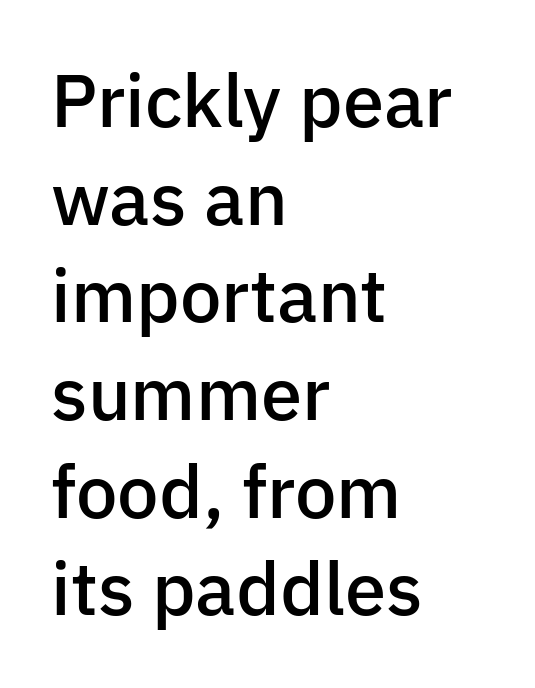
Q: Is the text bold? A: Semi-bold.
Q: Is the text italic (slanted)? A: No, it is upright.
Q: Is the typeface a serif or a sans-serif typeface? A: Sans-serif.
Q: Is the text underlined? A: No.
Q: How is the paragraph aligned? A: Left-aligned.
Q: Is the spacing between letters normal or unusually wide? A: Normal.
Q: Is the spacing between lines tight, normal or loose? A: Normal.
Q: Width (condensed, normal, or wide)? A: Normal.
Q: Stroke contrast? A: Low.
Q: x-height? A: Medium.
Q: Monospaced? A: No.
